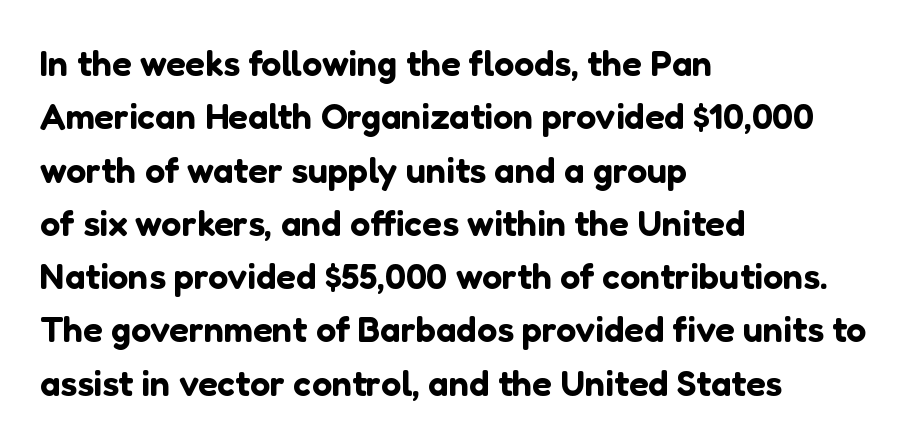
The image shows 36 px sans-serif type, upright; set left-aligned, normal line spacing (1.48x), normal letter spacing, not underlined; low stroke contrast and a medium x-height.
